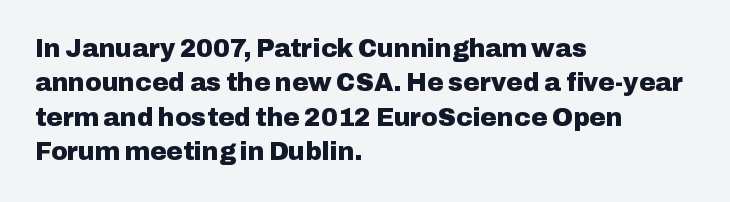
Q: Is the text bold? A: Yes.
Q: Is the text italic (slanted)? A: No, it is upright.
Q: Is the text underlined? A: No.
Q: How is the paragraph aligned? A: Left-aligned.
Q: Is the spacing between letters normal or unusually wide? A: Normal.
Q: Is the spacing between lines tight, normal or loose? A: Normal.
